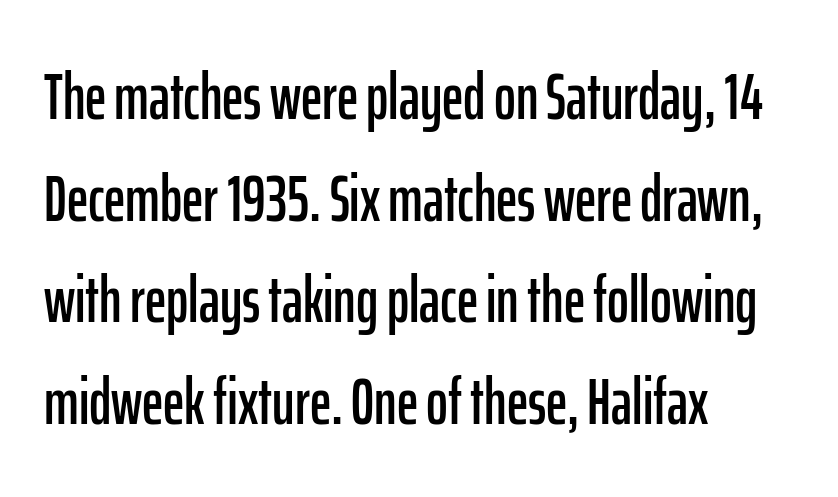
{"serif": "no", "italic": "no", "width": "condensed", "stroke_contrast": "low", "x_height": "medium", "monospaced": "no", "underline": "no", "align": "left", "line_spacing": "normal", "line_spacing_ratio": 1.54, "letter_spacing": "normal", "letter_spacing_em": 0.0, "glyph_px": 66}
